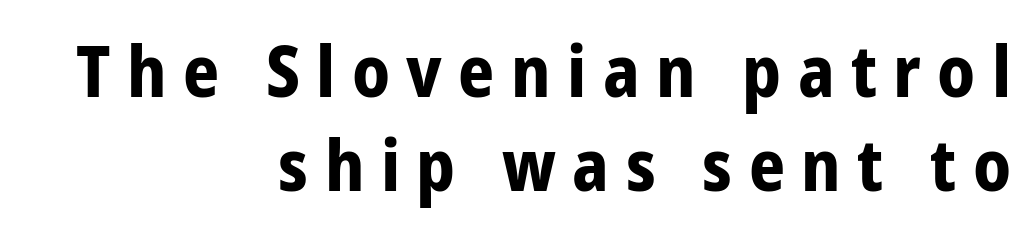
Proportional: the letters do not fall into vertical columns. Visually the block forms a straight wall on the right and a jagged coastline on the left. Upright lettering throughout. The characters look thick and weighty, a clear bold. In terms of letterspacing, this is a distinctly airy, spread setting.
